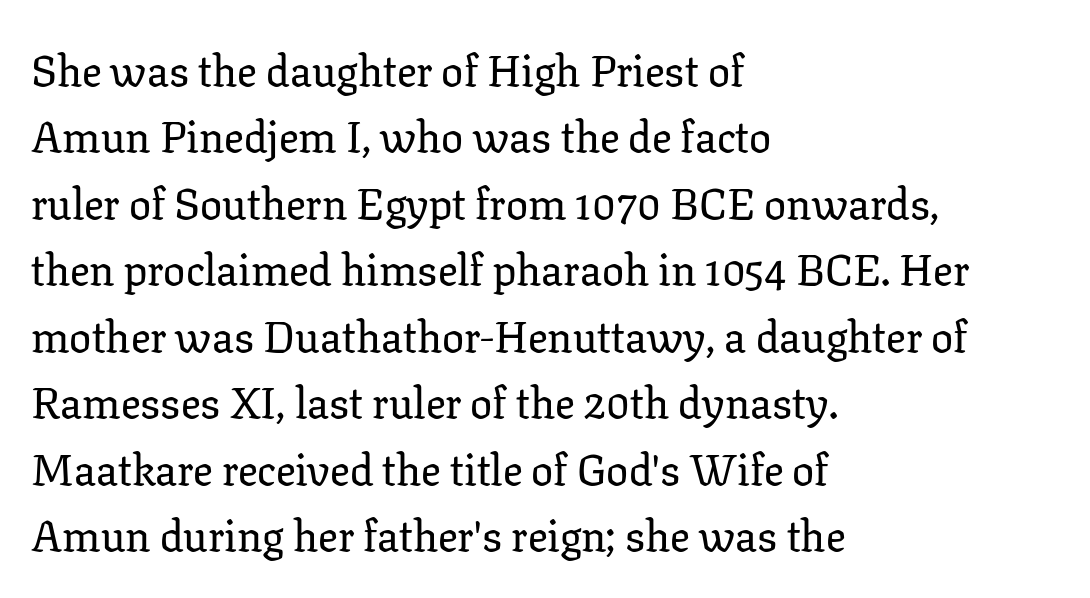
Q: Is the text italic (slanted)? A: No, it is upright.
Q: Is the typeface a serif or a sans-serif typeface? A: Serif.
Q: Is the text underlined? A: No.
Q: How is the paragraph aligned? A: Left-aligned.
Q: Is the spacing between letters normal or unusually wide? A: Normal.
Q: Is the spacing between lines tight, normal or loose? A: Normal.
Q: Width (condensed, normal, or wide)? A: Normal.
Q: Stroke contrast? A: Low.
Q: x-height? A: Medium.
Q: Monospaced? A: No.
